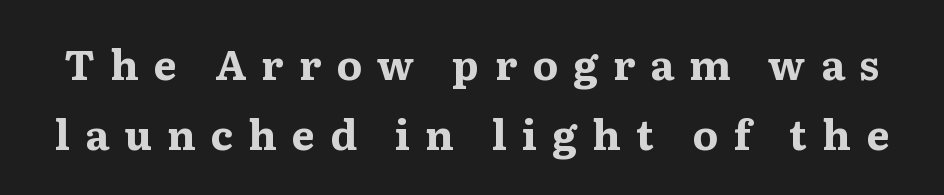
Q: Is the text bold? A: Yes.
Q: Is the text italic (slanted)? A: No, it is upright.
Q: Is the typeface a serif or a sans-serif typeface? A: Serif.
Q: Is the text underlined? A: No.
Q: Is the spacing between letters normal or unusually wide? A: Unusually wide.
Q: Width (condensed, normal, or wide)? A: Wide.
Q: Stroke contrast? A: Medium.
Q: x-height? A: Medium.
Q: Monospaced? A: No.
